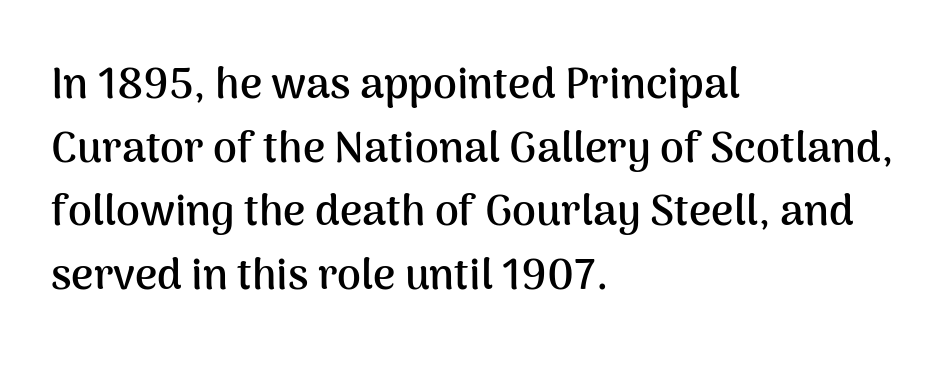
{"serif": "no", "italic": "no", "bold": "yes", "weight": "semibold", "width": "normal", "stroke_contrast": "medium", "x_height": "medium", "monospaced": "no", "underline": "no", "align": "left", "line_spacing": "normal", "line_spacing_ratio": 1.48, "letter_spacing": "normal", "letter_spacing_em": 0.0, "glyph_px": 43}
